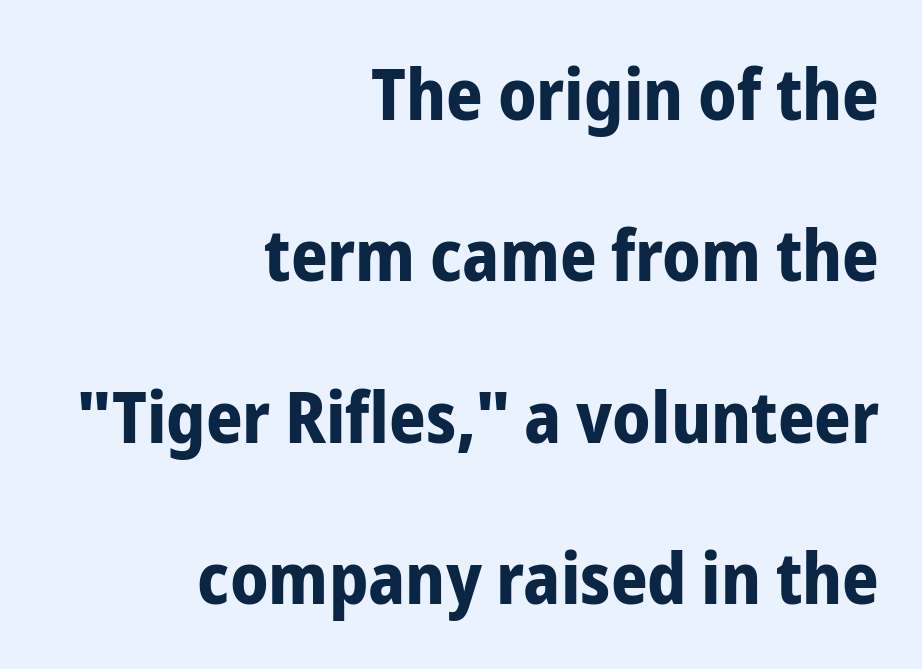
{"serif": "no", "italic": "no", "bold": "yes", "weight": "bold", "width": "condensed", "stroke_contrast": "low", "x_height": "medium", "monospaced": "no", "underline": "no", "align": "right", "line_spacing": "loose", "line_spacing_ratio": 2.24, "letter_spacing": "normal", "letter_spacing_em": 0.0, "glyph_px": 72}
